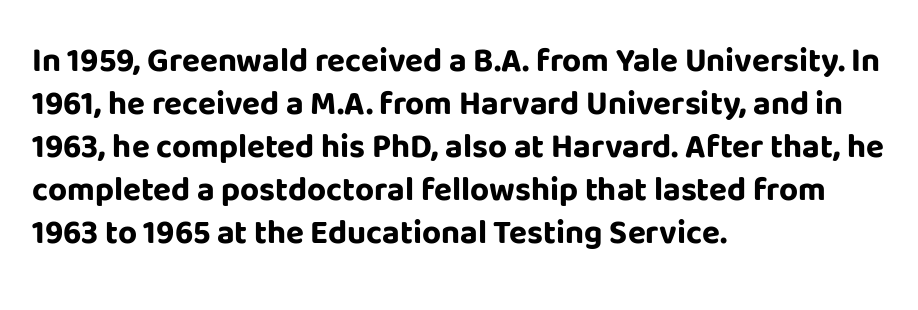
{"serif": "no", "italic": "no", "bold": "yes", "weight": "bold", "width": "normal", "stroke_contrast": "low", "x_height": "large", "monospaced": "no", "underline": "no", "align": "left", "line_spacing": "normal", "line_spacing_ratio": 1.3, "letter_spacing": "normal", "letter_spacing_em": 0.0, "glyph_px": 33}
